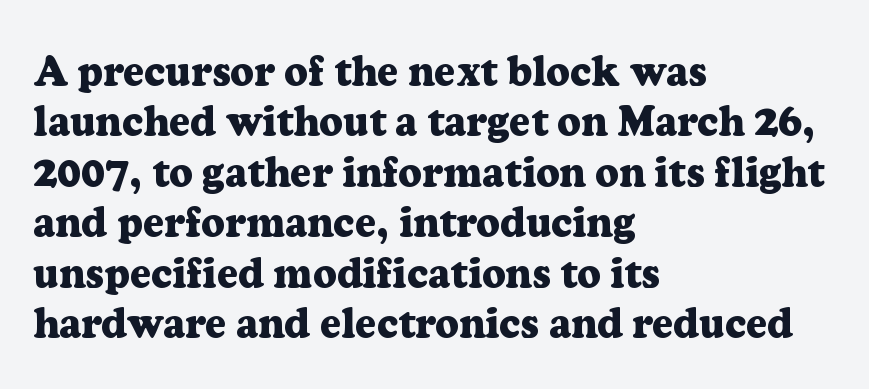
The image shows 41 px heavy serif type, upright; set left-aligned, line spacing 1.23x, normal letter spacing, not underlined; low stroke contrast and a medium x-height.
